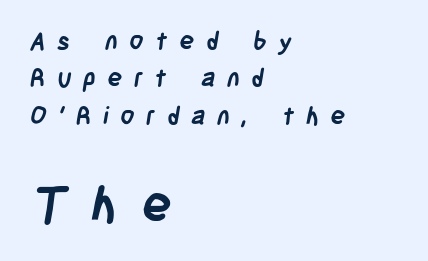
Q: Is the text bold? A: Yes.
Q: Is the typeface a serif or a sans-serif typeface? A: Sans-serif.
Q: Is the text underlined? A: No.
Q: How is the paragraph aligned? A: Left-aligned.
Q: Is the spacing between letters normal or unusually wide? A: Unusually wide.
Q: Is the spacing between lines tight, normal or loose? A: Normal.
Q: Which block of text is set in a larger size, the first (top) or the second (bottom)? A: The second (bottom) one.
Q: Width (condensed, normal, or wide)? A: Condensed.
Q: Stroke contrast? A: Low.
Q: x-height? A: Large.
Q: Monospaced? A: No.
